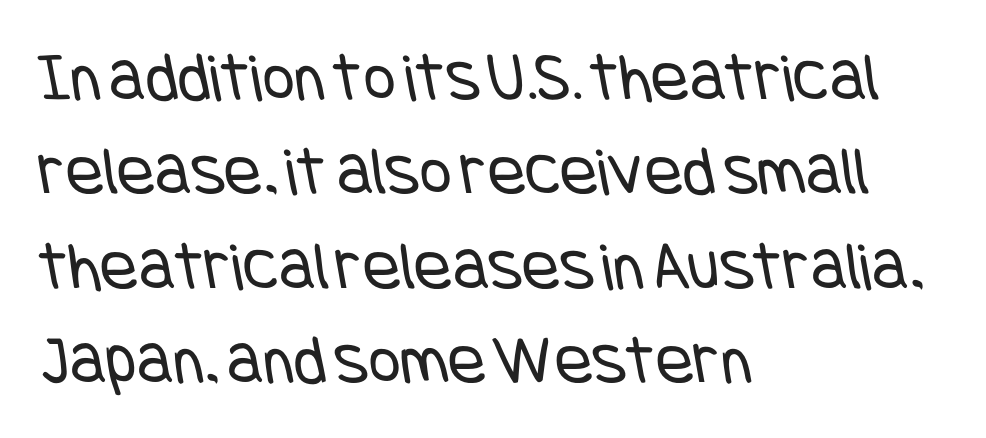
Q: Is the text bold? A: No.
Q: Is the typeface a serif or a sans-serif typeface? A: Sans-serif.
Q: Is the text underlined? A: No.
Q: How is the paragraph aligned? A: Left-aligned.
Q: Is the spacing between letters normal or unusually wide? A: Normal.
Q: Is the spacing between lines tight, normal or loose? A: Normal.
Q: Width (condensed, normal, or wide)? A: Condensed.
Q: Stroke contrast? A: Low.
Q: x-height? A: Large.
